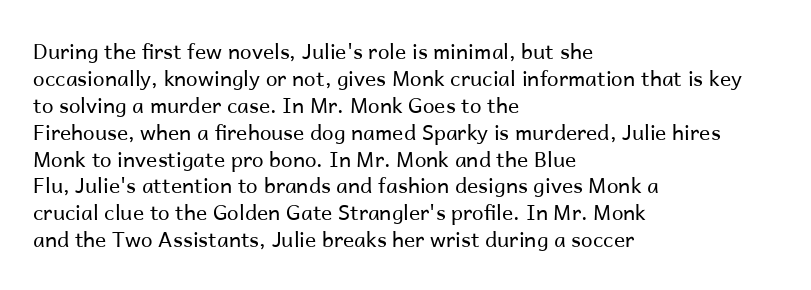
Q: Is the text bold? A: No.
Q: Is the text italic (slanted)? A: No, it is upright.
Q: Is the text underlined? A: No.
Q: How is the paragraph aligned? A: Left-aligned.
Q: Is the spacing between letters normal or unusually wide? A: Normal.
Q: Is the spacing between lines tight, normal or loose? A: Normal.
